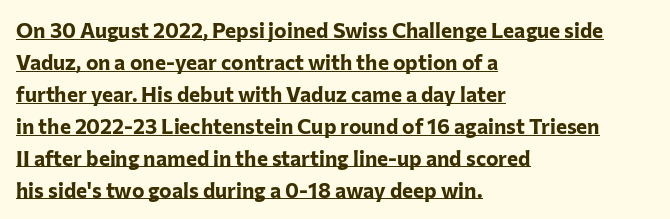
{"italic": "no", "bold": "yes", "underline": "yes", "align": "left", "line_spacing": "normal", "line_spacing_ratio": 1.52, "letter_spacing": "normal", "letter_spacing_em": 0.0, "glyph_px": 21}
